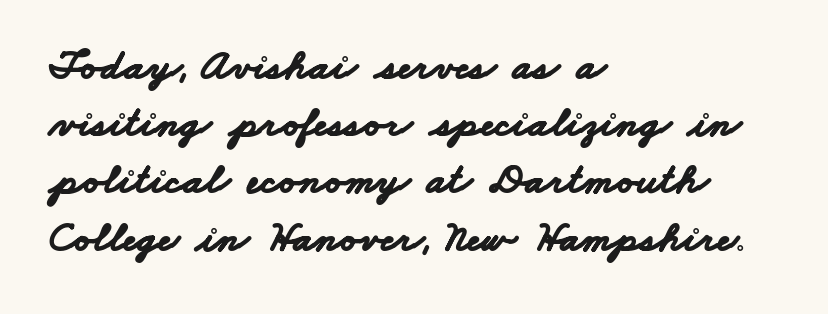
{"serif": "no", "bold": "yes", "weight": "bold", "width": "wide", "stroke_contrast": "low", "x_height": "small", "monospaced": "no", "underline": "no", "align": "left", "line_spacing": "normal", "line_spacing_ratio": 1.33, "letter_spacing": "normal", "letter_spacing_em": 0.0, "glyph_px": 43}
